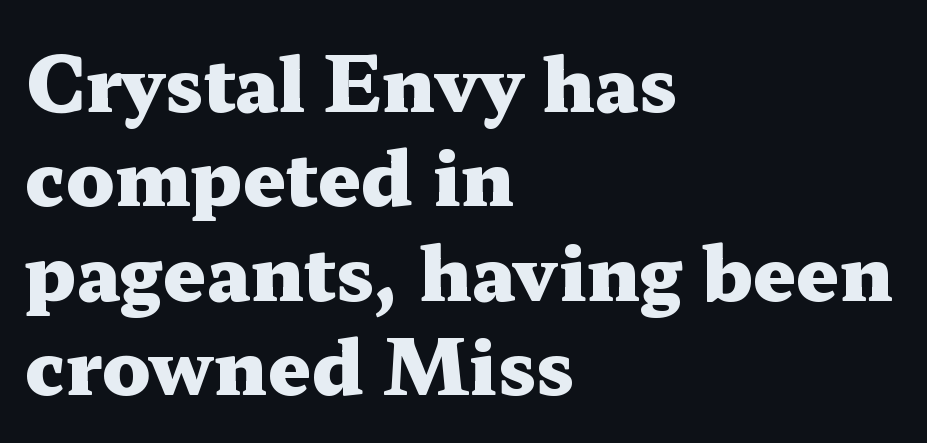
Q: Is the text bold? A: Yes.
Q: Is the text italic (slanted)? A: No, it is upright.
Q: Is the typeface a serif or a sans-serif typeface? A: Serif.
Q: Is the text underlined? A: No.
Q: How is the paragraph aligned? A: Left-aligned.
Q: Is the spacing between letters normal or unusually wide? A: Normal.
Q: Is the spacing between lines tight, normal or loose? A: Normal.
Q: Width (condensed, normal, or wide)? A: Wide.
Q: Stroke contrast? A: Medium.
Q: x-height? A: Medium.
Q: Monospaced? A: No.
